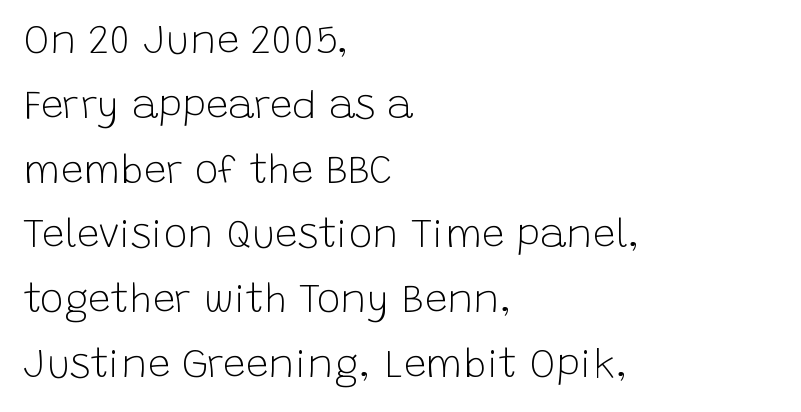
{"serif": "no", "italic": "no", "bold": "no", "weight": "light", "width": "normal", "stroke_contrast": "low", "x_height": "large", "monospaced": "no", "underline": "no", "align": "left", "line_spacing": "normal", "line_spacing_ratio": 1.62, "letter_spacing": "normal", "letter_spacing_em": 0.0, "glyph_px": 40}
